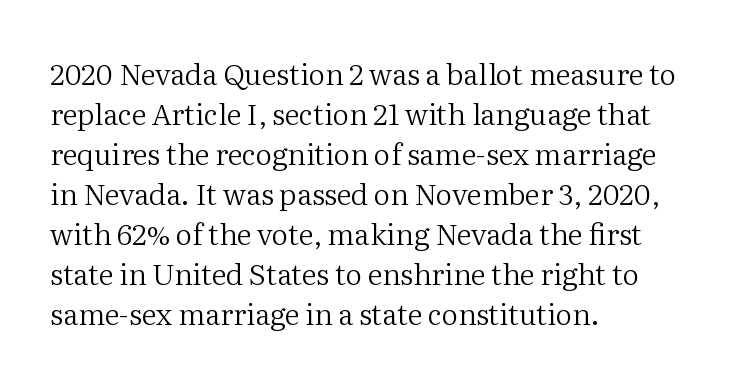
The image shows 29 px regular-weight serif type, upright; set left-aligned, normal line spacing (1.38x), normal letter spacing, not underlined; medium stroke contrast and a medium x-height.
